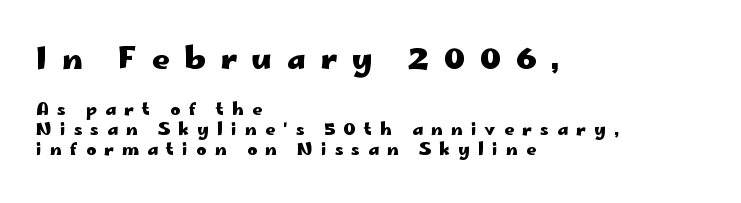
{"serif": "no", "italic": "no", "bold": "yes", "weight": "heavy", "width": "wide", "stroke_contrast": "low", "x_height": "small", "monospaced": "no", "underline": "no", "align": "left", "line_spacing_ratio": 1.19, "letter_spacing": "wide", "letter_spacing_em": 0.49, "larger_block": "first", "size_ratio": 1.76, "glyph_px": 30}
